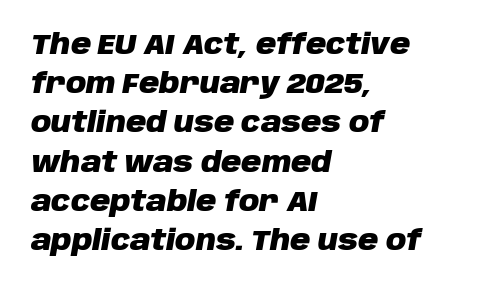
{"italic": "yes", "lean": "right", "slant_degrees": 10, "bold": "yes", "weight": "heavy", "width": "normal", "stroke_contrast": "low", "x_height": "large", "monospaced": "no", "underline": "no", "align": "left", "line_spacing": "normal", "line_spacing_ratio": 1.4, "letter_spacing": "normal", "letter_spacing_em": 0.0, "glyph_px": 28}
